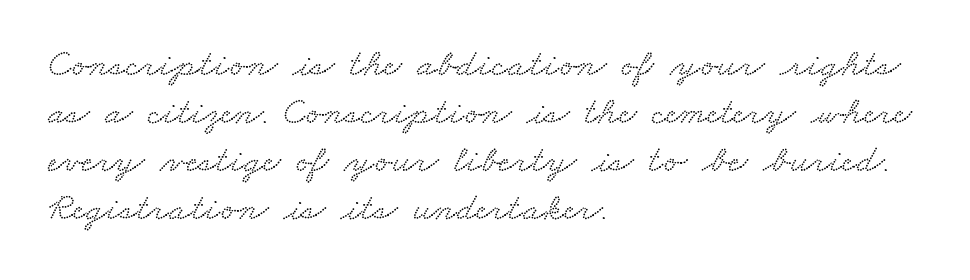
{"serif": "yes", "width": "wide", "stroke_contrast": "low", "x_height": "small", "monospaced": "no", "underline": "no", "align": "left", "line_spacing_ratio": 1.23, "letter_spacing": "normal", "letter_spacing_em": 0.0, "glyph_px": 39}
